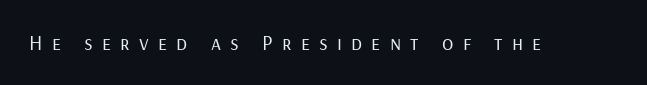
The image shows 21 px text type, upright; set unusually wide letter spacing (+0.44 em), not underlined.
